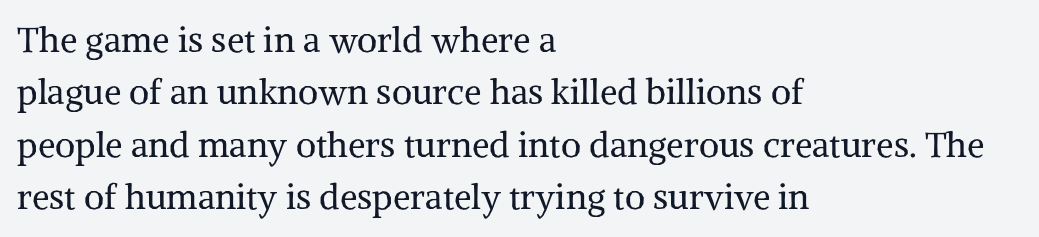
{"serif": "yes", "italic": "no", "bold": "no", "weight": "regular", "width": "normal", "stroke_contrast": "medium", "x_height": "medium", "monospaced": "no", "underline": "no", "align": "left", "line_spacing": "normal", "line_spacing_ratio": 1.5, "letter_spacing": "normal", "letter_spacing_em": 0.0, "glyph_px": 35}
